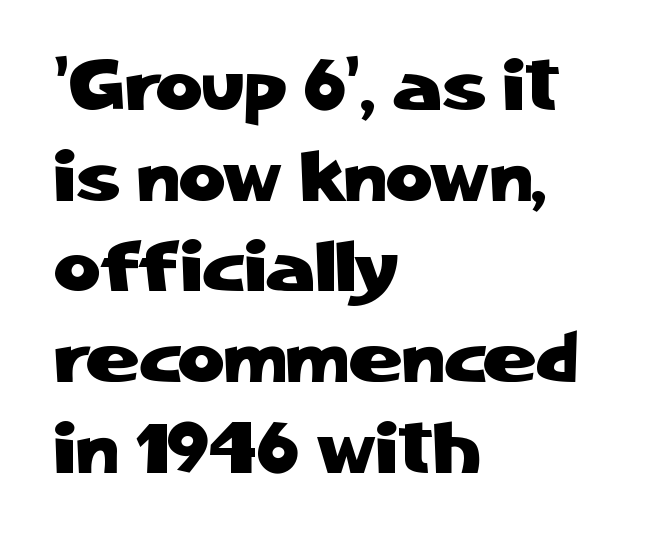
The image shows 72 px sans-serif type, upright; set left-aligned, normal line spacing (1.26x), normal letter spacing, not underlined; low stroke contrast and a medium x-height.
